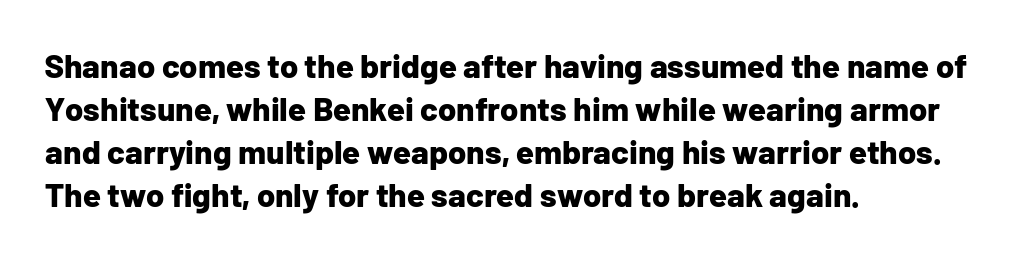
{"serif": "no", "italic": "no", "bold": "yes", "weight": "bold", "width": "normal", "stroke_contrast": "low", "x_height": "medium", "monospaced": "no", "underline": "no", "align": "left", "line_spacing": "normal", "line_spacing_ratio": 1.3, "letter_spacing": "normal", "letter_spacing_em": 0.0, "glyph_px": 33}
